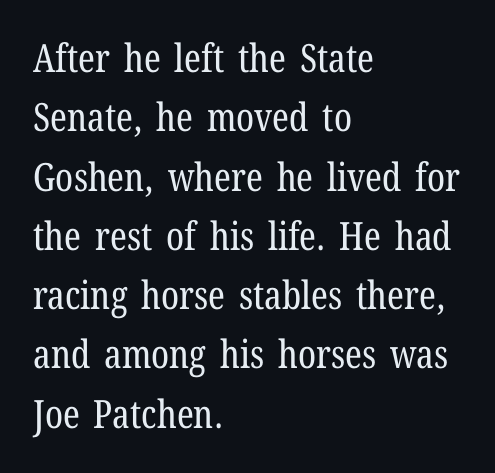
Q: Is the text bold? A: No.
Q: Is the text italic (slanted)? A: No, it is upright.
Q: Is the typeface a serif or a sans-serif typeface? A: Serif.
Q: Is the text underlined? A: No.
Q: How is the paragraph aligned? A: Left-aligned.
Q: Is the spacing between letters normal or unusually wide? A: Normal.
Q: Is the spacing between lines tight, normal or loose? A: Normal.
Q: Width (condensed, normal, or wide)? A: Condensed.
Q: Stroke contrast? A: Low.
Q: x-height? A: Medium.
Q: Monospaced? A: No.
